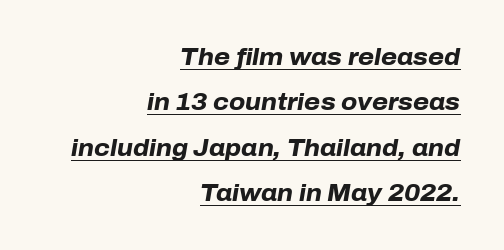
The image shows 23 px bold type, italic (leaning right); set right-aligned, loose line spacing (1.97x), normal letter spacing, underlined.
